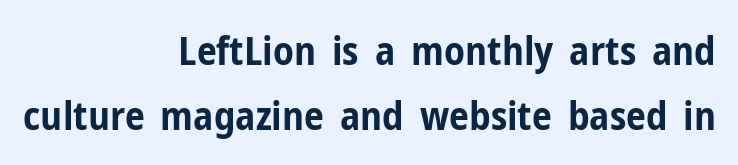
The image shows 40 px bold, condensed sans-serif type, upright; set right-aligned, normal line spacing (1.63x), normal letter spacing, not underlined; low stroke contrast and a medium x-height.
